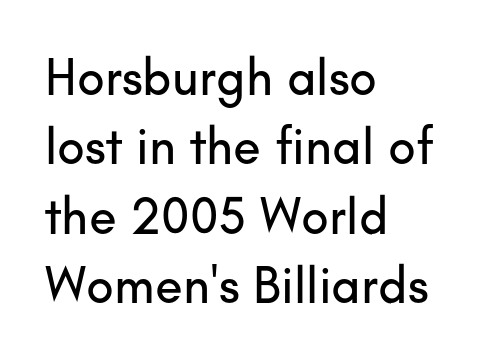
Q: Is the text italic (slanted)? A: No, it is upright.
Q: Is the typeface a serif or a sans-serif typeface? A: Sans-serif.
Q: Is the text underlined? A: No.
Q: How is the paragraph aligned? A: Left-aligned.
Q: Is the spacing between letters normal or unusually wide? A: Normal.
Q: Is the spacing between lines tight, normal or loose? A: Normal.
Q: Width (condensed, normal, or wide)? A: Normal.
Q: Stroke contrast? A: Low.
Q: x-height? A: Small.
Q: Monospaced? A: No.
